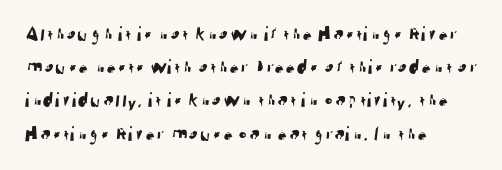
Decoration check: the copy has no underline. These lines are set flush left with a ragged right edge. A typesetter would call this leading conventional body-copy spacing. Caption: standard tracking, unaltered.
